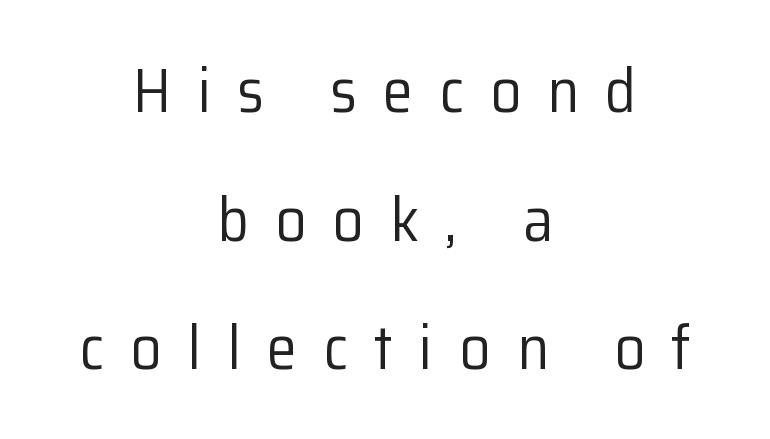
The image shows 61 px regular-weight sans-serif type, upright; set centered, loose line spacing (2.11x), unusually wide letter spacing (+0.43 em), not underlined; low stroke contrast and a medium x-height.
